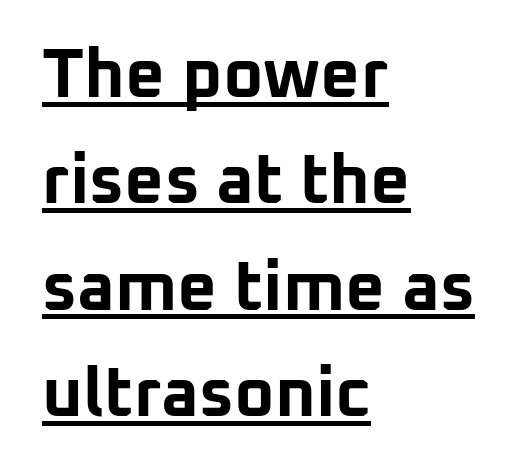
Do the characters align in a grid? No, the font is proportional. Does the leading feel generous? No, just average. In designer terms, the underline attribute is active on this setting. On the weight axis this lands at bold, roughly 700.
